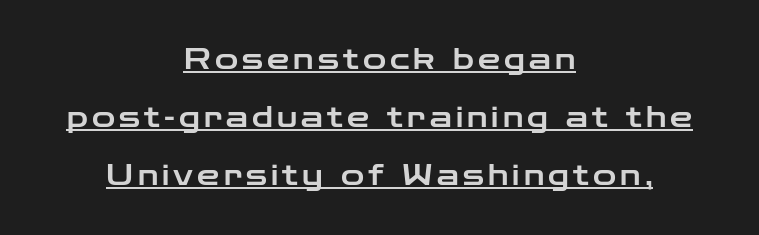
Q: Is the text italic (slanted)? A: No, it is upright.
Q: Is the typeface a serif or a sans-serif typeface? A: Sans-serif.
Q: Is the text underlined? A: Yes.
Q: How is the paragraph aligned? A: Centered.
Q: Is the spacing between lines tight, normal or loose? A: Loose.
Q: Width (condensed, normal, or wide)? A: Wide.
Q: Stroke contrast? A: Low.
Q: x-height? A: Medium.
Q: Monospaced? A: No.
